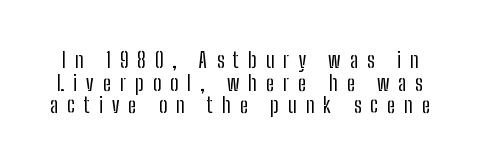
The image shows 21 px text type, upright; set tight line spacing (1.08x), unusually wide letter spacing (+0.43 em), not underlined.
